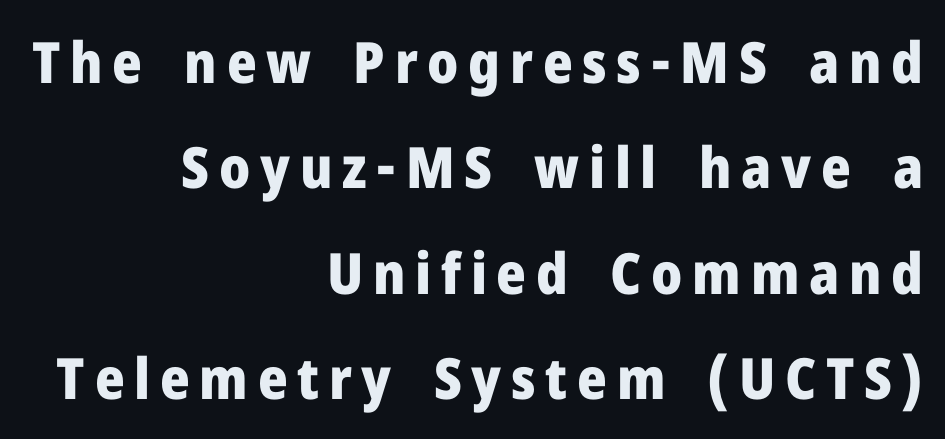
Q: Is the text bold? A: Yes.
Q: Is the text italic (slanted)? A: No, it is upright.
Q: Is the typeface a serif or a sans-serif typeface? A: Sans-serif.
Q: Is the text underlined? A: No.
Q: How is the paragraph aligned? A: Right-aligned.
Q: Width (condensed, normal, or wide)? A: Normal.
Q: Stroke contrast? A: Low.
Q: x-height? A: Medium.
Q: Monospaced? A: No.
